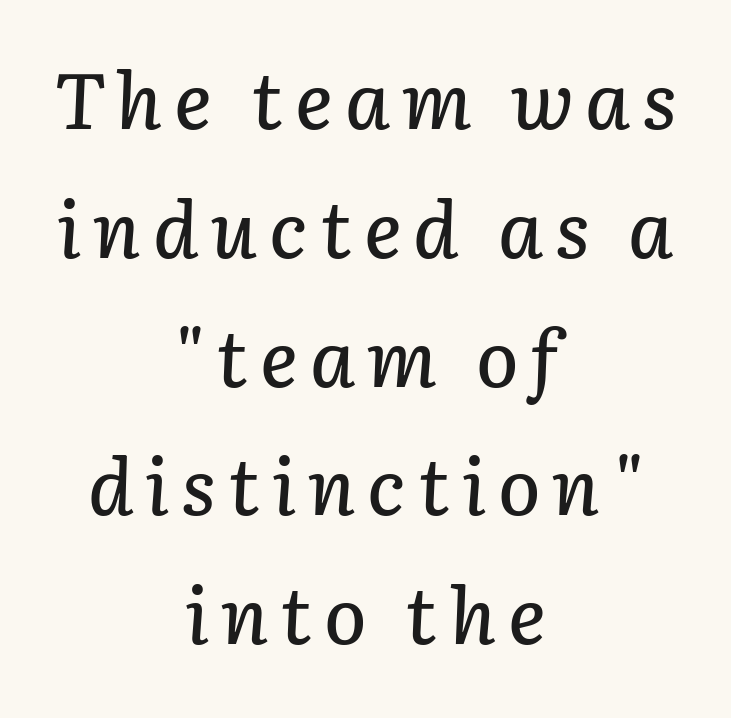
The image shows 79 px text type, italic (leaning right); set centered, normal line spacing (1.63x), not underlined; low stroke contrast and a medium x-height.
